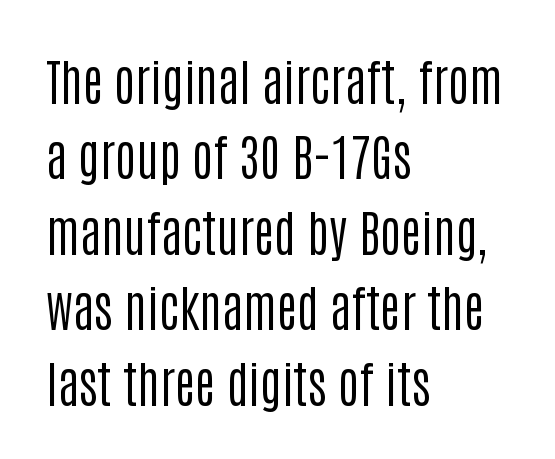
Q: Is the text bold? A: No.
Q: Is the text italic (slanted)? A: No, it is upright.
Q: Is the typeface a serif or a sans-serif typeface? A: Sans-serif.
Q: Is the text underlined? A: No.
Q: How is the paragraph aligned? A: Left-aligned.
Q: Is the spacing between letters normal or unusually wide? A: Normal.
Q: Is the spacing between lines tight, normal or loose? A: Normal.
Q: Width (condensed, normal, or wide)? A: Condensed.
Q: Stroke contrast? A: Low.
Q: x-height? A: Large.
Q: Monospaced? A: No.
